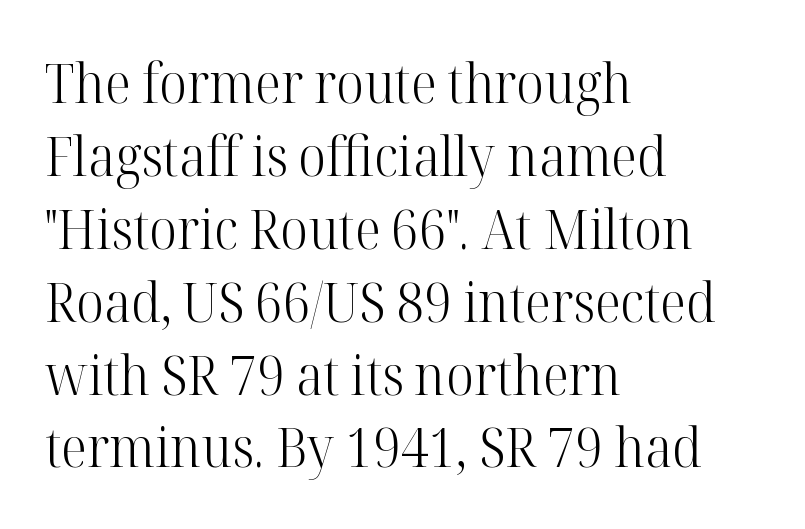
Q: Is the text bold? A: No.
Q: Is the text italic (slanted)? A: No, it is upright.
Q: Is the typeface a serif or a sans-serif typeface? A: Serif.
Q: Is the text underlined? A: No.
Q: How is the paragraph aligned? A: Left-aligned.
Q: Is the spacing between letters normal or unusually wide? A: Normal.
Q: Is the spacing between lines tight, normal or loose? A: Normal.
Q: Width (condensed, normal, or wide)? A: Normal.
Q: Stroke contrast? A: High.
Q: x-height? A: Medium.
Q: Monospaced? A: No.
